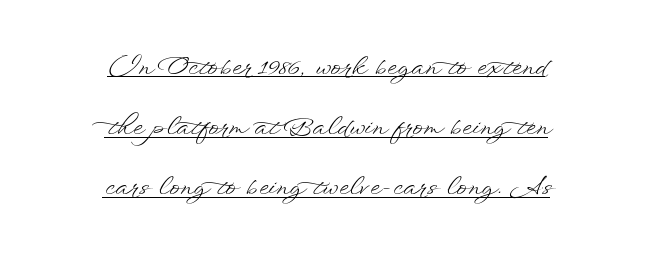
Caption: lettering with a line underneath. Words appear dense and cohesive because spacing is normal. Stroke mass is kept to a normal reading level or below. The space between consecutive lines is lavish. Notice how the passage keeps no hard edge, just a central spine.
